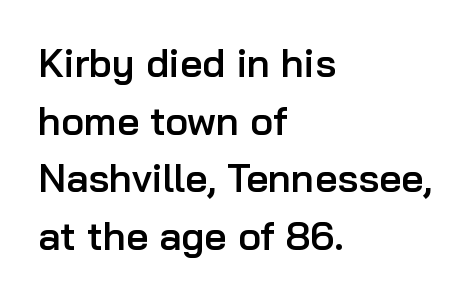
Q: Is the text bold? A: Semi-bold.
Q: Is the text italic (slanted)? A: No, it is upright.
Q: Is the typeface a serif or a sans-serif typeface? A: Sans-serif.
Q: Is the text underlined? A: No.
Q: How is the paragraph aligned? A: Left-aligned.
Q: Is the spacing between letters normal or unusually wide? A: Normal.
Q: Is the spacing between lines tight, normal or loose? A: Normal.
Q: Width (condensed, normal, or wide)? A: Normal.
Q: Stroke contrast? A: Low.
Q: x-height? A: Medium.
Q: Monospaced? A: No.
